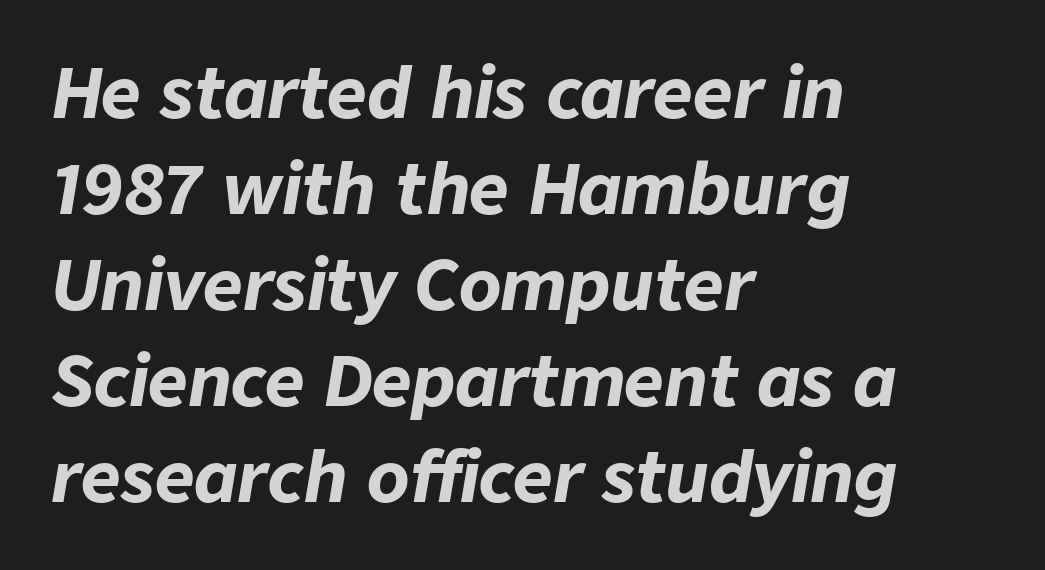
The image shows 69 px bold type, italic (leaning right); set left-aligned, normal line spacing (1.39x), normal letter spacing, not underlined; low stroke contrast and a medium x-height.
